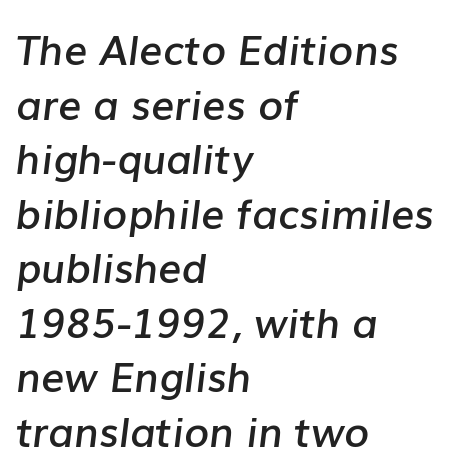
{"italic": "yes", "lean": "right", "slant_degrees": 7, "bold": "semi", "weight": "semibold", "width": "normal", "stroke_contrast": "low", "x_height": "medium", "monospaced": "no", "underline": "no", "align": "left", "line_spacing": "normal", "line_spacing_ratio": 1.33, "letter_spacing": "normal", "letter_spacing_em": 0.0, "glyph_px": 41}
